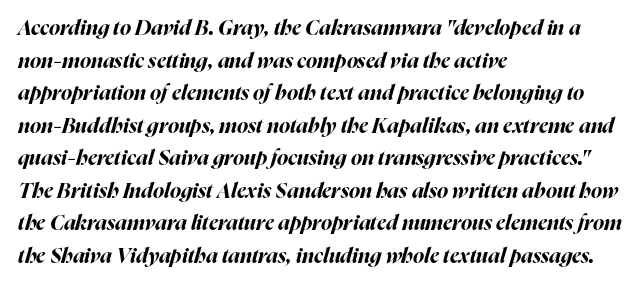
{"italic": "yes", "lean": "right", "slant_degrees": 16, "bold": "yes", "underline": "no", "align": "left", "line_spacing": "normal", "line_spacing_ratio": 1.55, "letter_spacing": "normal", "letter_spacing_em": 0.0, "glyph_px": 21}
